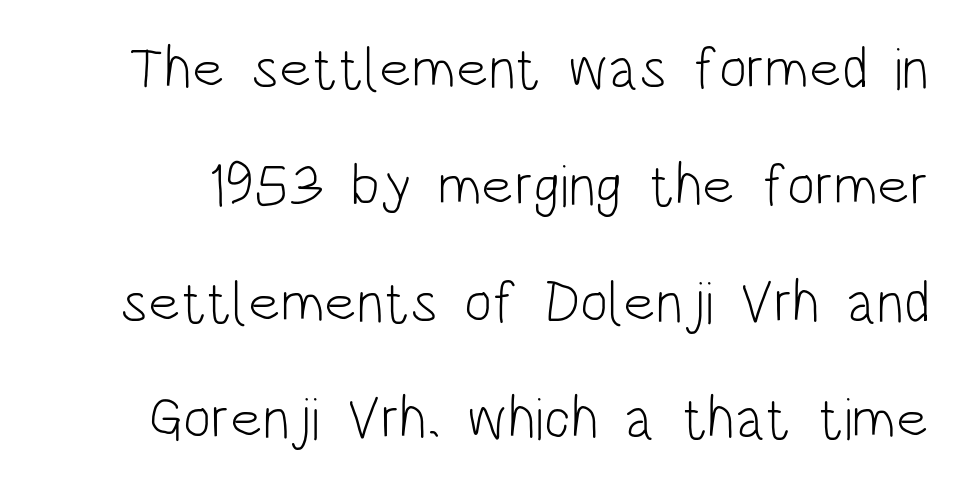
A typesetter would mark this as roman, not italic. What kind of face is this? One without serifs — a sans. The designer dialed line spacing up above the default. The passage shown is typed in a proportional face where columns would drift. Letters rest on an invisible, unmarked baseline. This is not heavy type; no bold has been used.
